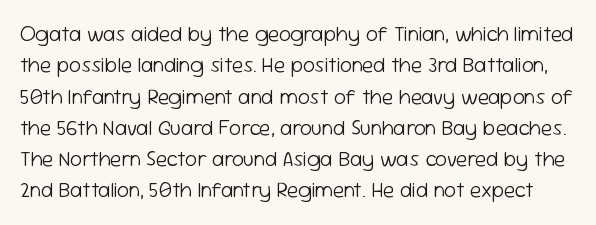
Heaviness? Minimal to ordinary, like unemphasized prose. Characters follow at the spacing the type designer built in. A bare baseline throughout the passage. You can tell it's not italic because the verticals are truly vertical. These lines sit exactly where default settings would place them.
